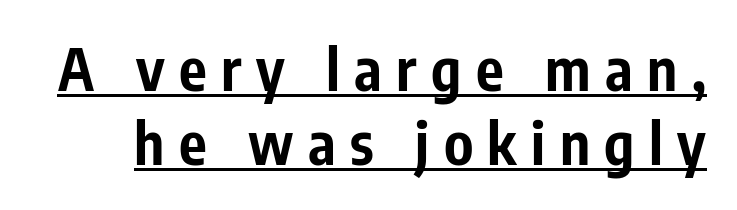
Q: Is the text bold? A: Yes.
Q: Is the text italic (slanted)? A: No, it is upright.
Q: Is the typeface a serif or a sans-serif typeface? A: Sans-serif.
Q: Is the text underlined? A: Yes.
Q: Is the spacing between letters normal or unusually wide? A: Unusually wide.
Q: Is the spacing between lines tight, normal or loose? A: Normal.
Q: Width (condensed, normal, or wide)? A: Condensed.
Q: Stroke contrast? A: Low.
Q: x-height? A: Medium.
Q: Monospaced? A: No.
